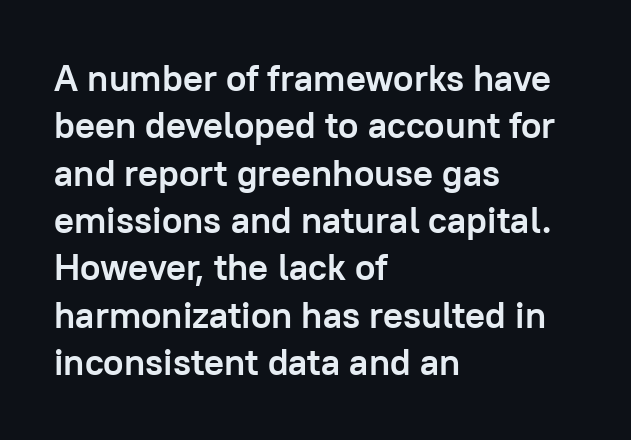
{"serif": "no", "italic": "no", "bold": "yes", "weight": "semibold", "width": "normal", "stroke_contrast": "low", "x_height": "medium", "monospaced": "no", "underline": "no", "align": "left", "line_spacing": "normal", "line_spacing_ratio": 1.28, "letter_spacing": "normal", "letter_spacing_em": 0.0, "glyph_px": 37}
